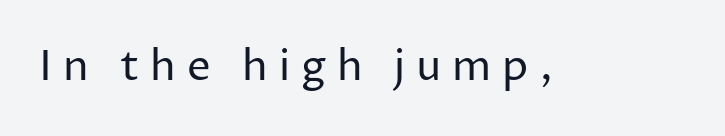
Q: Is the text bold? A: No.
Q: Is the text italic (slanted)? A: No, it is upright.
Q: Is the typeface a serif or a sans-serif typeface? A: Sans-serif.
Q: Is the text underlined? A: No.
Q: Is the spacing between letters normal or unusually wide? A: Unusually wide.
Q: Width (condensed, normal, or wide)? A: Normal.
Q: Stroke contrast? A: Low.
Q: x-height? A: Medium.
Q: Monospaced? A: No.
